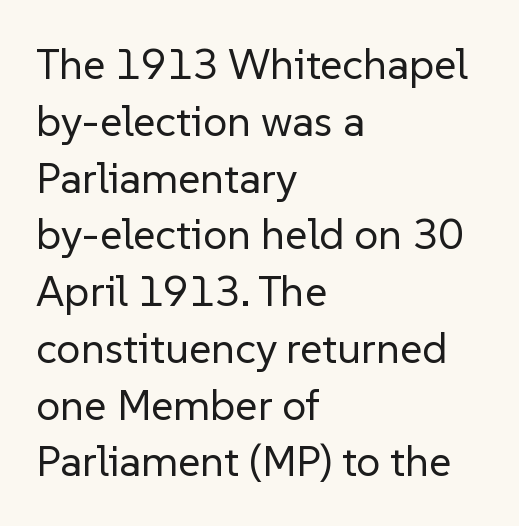
You could not count columns in this text — the font is proportionally spaced. The type sits square on the baseline with zero lean. Decoration check: the copy has no underline. One-word summary of the alignment: left. Does the type have serifs? No, each stem ends abruptly. The font sits on the lighter half of the weight spectrum, regular included.
